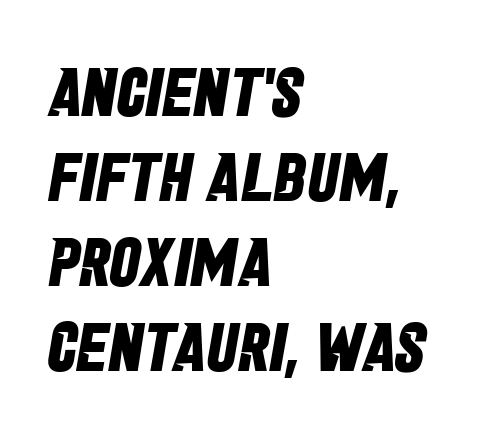
The gaps between neighbouring characters are ordinary and unremarkable. The typesetting leans heavy: a genuine bold. Does the type have serifs? No, each stem ends abruptly. A bare baseline throughout the passage. Line starts are locked; line ends wander. Varying glyph widths throughout — classic text-font behaviour.
